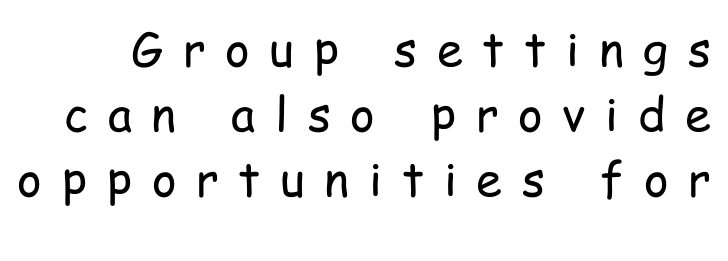
Q: Is the text bold? A: No.
Q: Is the text italic (slanted)? A: No, it is upright.
Q: Is the typeface a serif or a sans-serif typeface? A: Sans-serif.
Q: Is the text underlined? A: No.
Q: Is the spacing between letters normal or unusually wide? A: Unusually wide.
Q: Is the spacing between lines tight, normal or loose? A: Normal.
Q: Width (condensed, normal, or wide)? A: Condensed.
Q: Stroke contrast? A: Low.
Q: x-height? A: Medium.
Q: Monospaced? A: No.
